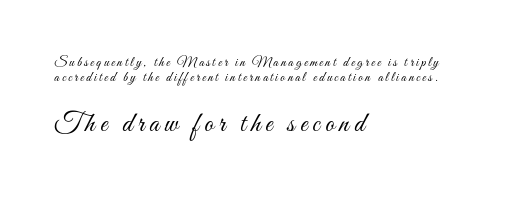
{"bold": "no", "weight": "light", "width": "condensed", "stroke_contrast": "medium", "x_height": "small", "monospaced": "no", "underline": "no", "align": "left", "line_spacing": "tight", "line_spacing_ratio": 1.08, "larger_block": "second", "size_ratio": 2.0, "glyph_px": 28}
